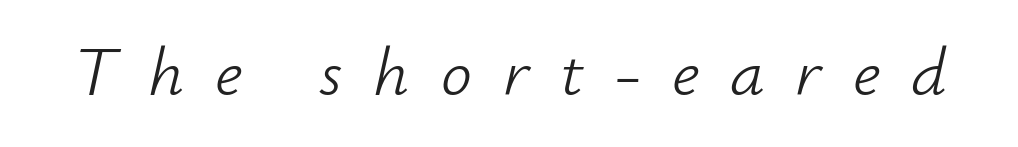
Q: Is the text bold? A: No.
Q: Is the text italic (slanted)? A: Yes, it leans right by about 12 degrees.
Q: Is the text underlined? A: No.
Q: Is the spacing between letters normal or unusually wide? A: Unusually wide.
Q: Width (condensed, normal, or wide)? A: Normal.
Q: Stroke contrast? A: Low.
Q: x-height? A: Small.
Q: Monospaced? A: No.
